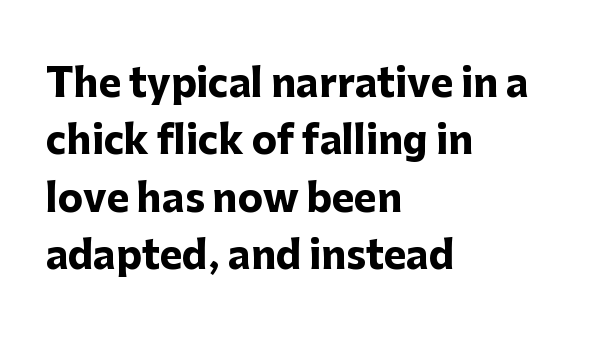
{"serif": "no", "italic": "no", "bold": "yes", "weight": "heavy", "width": "normal", "stroke_contrast": "low", "x_height": "medium", "monospaced": "no", "underline": "no", "align": "left", "line_spacing": "normal", "line_spacing_ratio": 1.51, "letter_spacing": "normal", "letter_spacing_em": 0.0, "glyph_px": 38}
